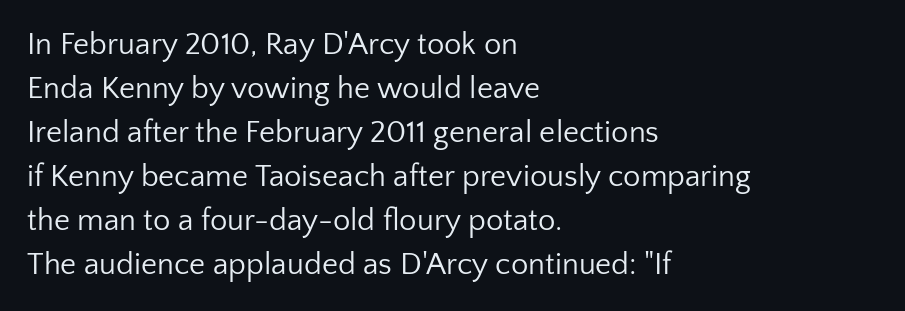
The vertical gap from one line to the next is medium. I'd call this a sans setting — the letters go barefoot. Horizontal alignment here is leftward, the default for most running prose. Has an underline been added? It has not. Tracking value appears to be zero — textbook default spacing.
